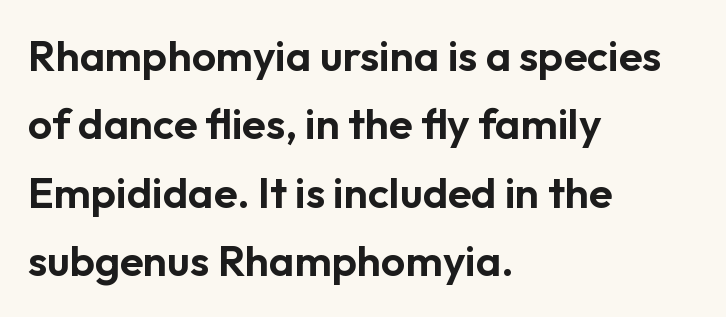
The image shows 43 px sans-serif type, upright; set left-aligned, normal line spacing (1.59x), normal letter spacing, not underlined; low stroke contrast and a medium x-height.
